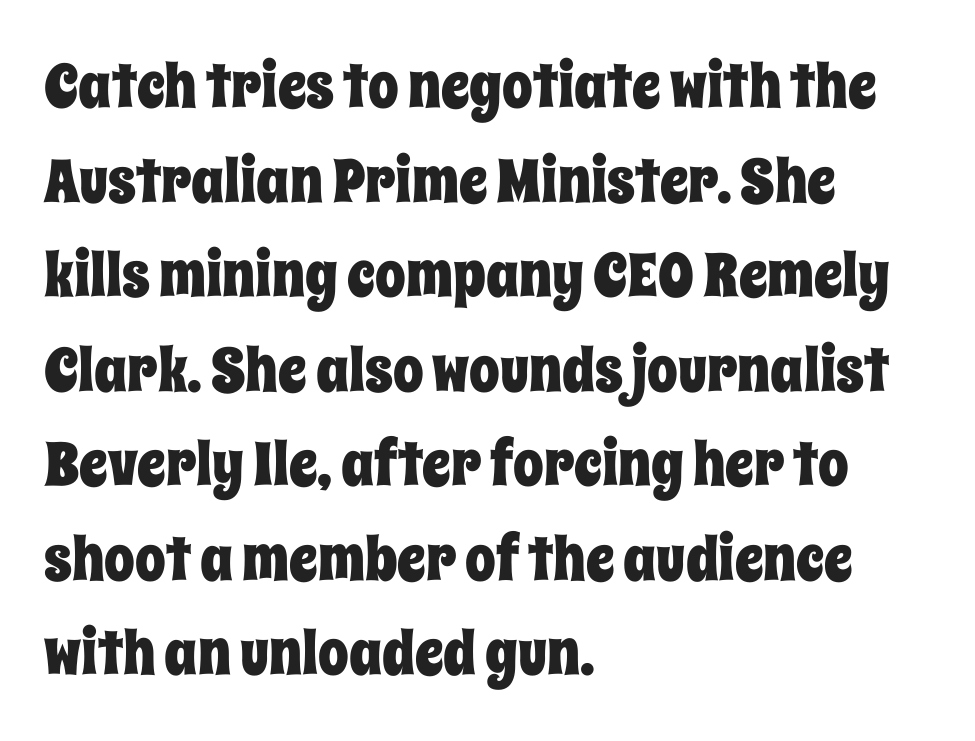
{"italic": "no", "width": "condensed", "stroke_contrast": "low", "x_height": "large", "monospaced": "no", "underline": "no", "align": "left", "line_spacing": "normal", "line_spacing_ratio": 1.55, "letter_spacing": "normal", "letter_spacing_em": 0.0, "glyph_px": 61}
